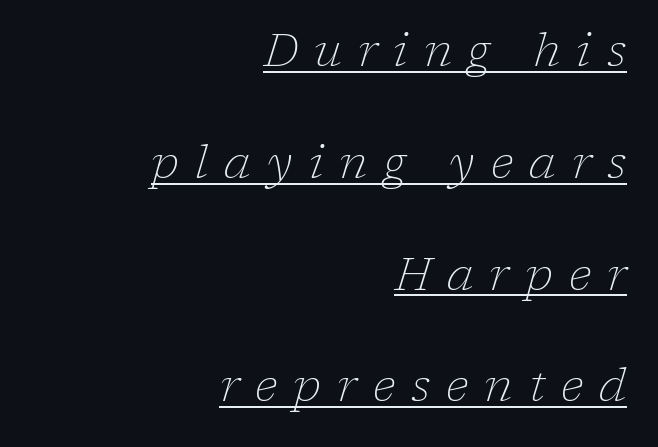
{"serif": "yes", "italic": "yes", "lean": "right", "slant_degrees": 17, "bold": "no", "weight": "thin", "width": "normal", "stroke_contrast": "low", "x_height": "medium", "monospaced": "no", "underline": "yes", "align": "right", "line_spacing": "loose", "line_spacing_ratio": 2.43, "letter_spacing": "wide", "letter_spacing_em": 0.35, "glyph_px": 46}
